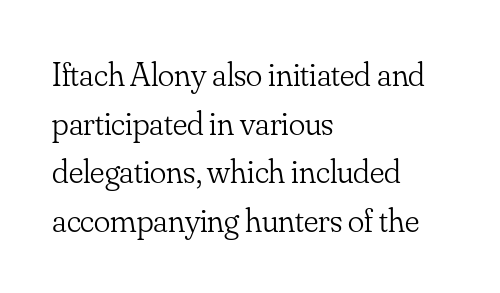
{"serif": "yes", "italic": "no", "bold": "no", "weight": "light", "width": "normal", "stroke_contrast": "low", "x_height": "small", "monospaced": "no", "underline": "no", "align": "left", "line_spacing": "normal", "line_spacing_ratio": 1.43, "letter_spacing": "normal", "letter_spacing_em": 0.0, "glyph_px": 34}
